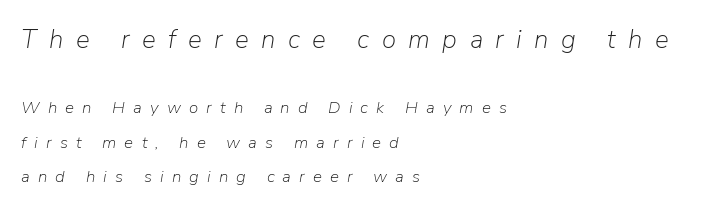
The initial chunk of copy outweighs the following chunk in type size. Here the glyphs are tracked loosely, breaking word shapes into spaced letters. These lines stand farther apart than default settings would place them. Weight: regular or lighter. Honestly, there is no underline to notice here at all. This sample uses an oblique cut, with every glyph tilted off the vertical.
